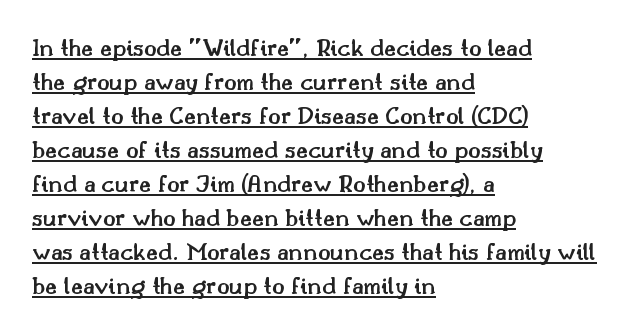
{"italic": "no", "bold": "semi", "underline": "yes", "align": "left", "line_spacing": "normal", "line_spacing_ratio": 1.31, "letter_spacing": "normal", "letter_spacing_em": 0.0, "glyph_px": 26}
